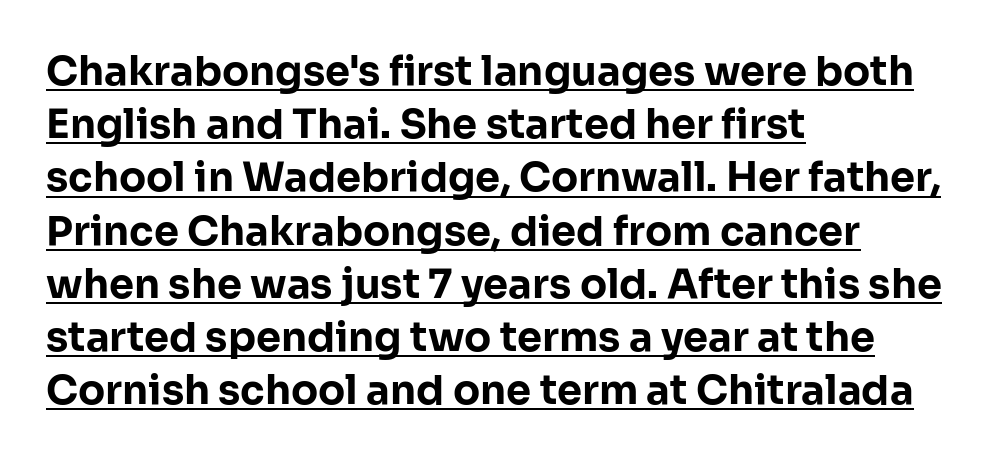
The rendered words wear a rule along their underside. A typesetter would mark this as roman, not italic. The setting favours the left margin, as ordinary paragraphs usually do. This sample keeps an unexceptional amount of space between lines. Weight check: bold — yes, fully. A typesetter would call this proportional, since set widths differ per character.
